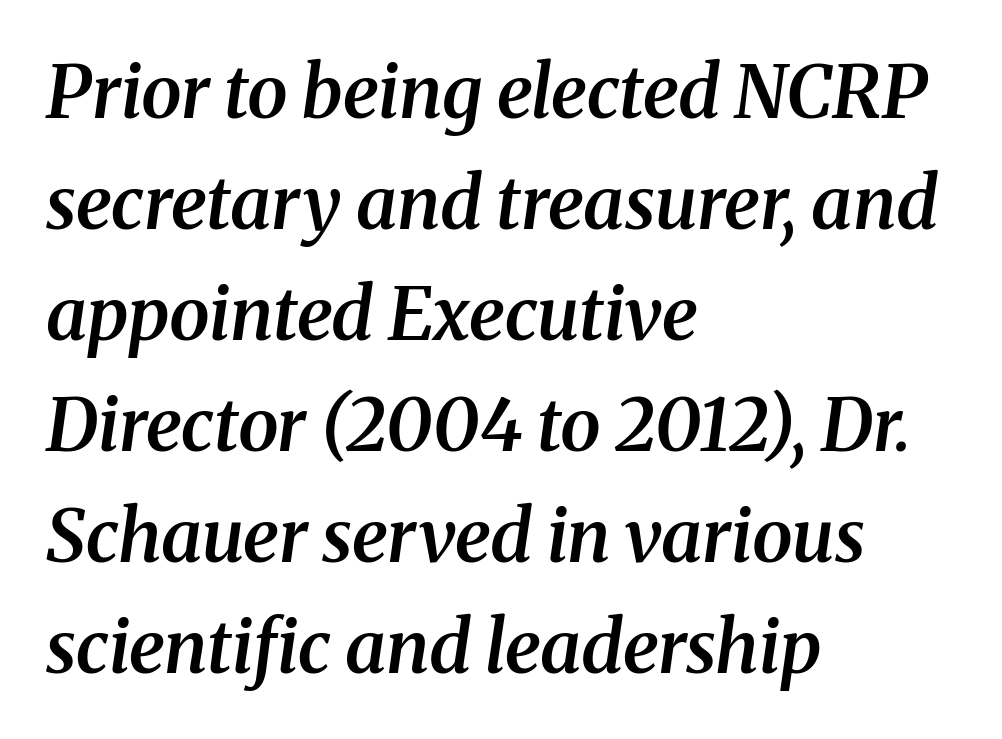
Yep, that's italic — everything's leaning. No extra tracking has been applied to these lines. Horizontally, the lines are justified to the leading edge only. The lines sit at an ordinary, default distance from one another. The font family rendered here belongs to the serif group. Typographic density is moderately raised because the face is semibold.
